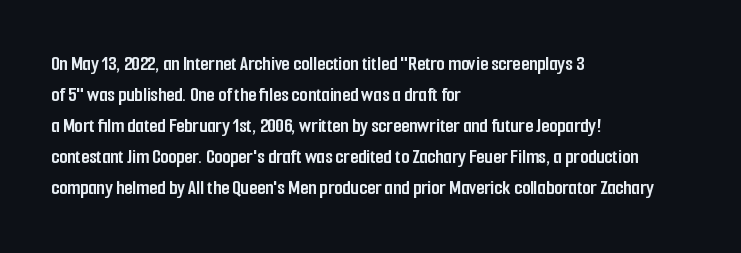
{"italic": "no", "bold": "yes", "underline": "no", "align": "left", "line_spacing": "normal", "line_spacing_ratio": 1.48, "letter_spacing": "normal", "letter_spacing_em": 0.0, "glyph_px": 21}
